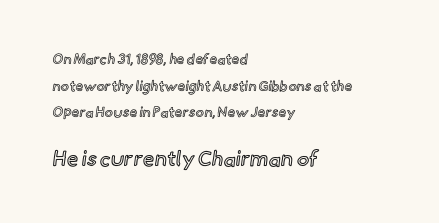
Q: Is the text italic (slanted)? A: Yes.
Q: Is the text underlined? A: No.
Q: How is the paragraph aligned? A: Left-aligned.
Q: Is the spacing between letters normal or unusually wide? A: Normal.
Q: Is the spacing between lines tight, normal or loose? A: Loose.
Q: Which block of text is set in a larger size, the first (top) or the second (bottom)? A: The second (bottom) one.
